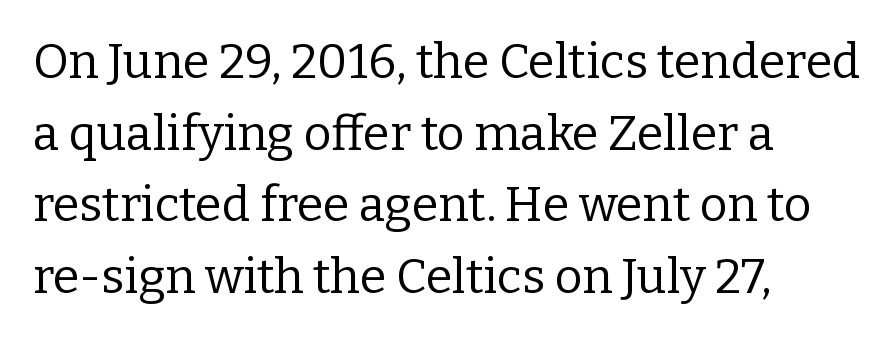
{"serif": "yes", "italic": "no", "bold": "no", "weight": "regular", "width": "normal", "stroke_contrast": "low", "x_height": "medium", "monospaced": "no", "underline": "no", "align": "left", "line_spacing": "normal", "line_spacing_ratio": 1.49, "letter_spacing": "normal", "letter_spacing_em": 0.0, "glyph_px": 48}
